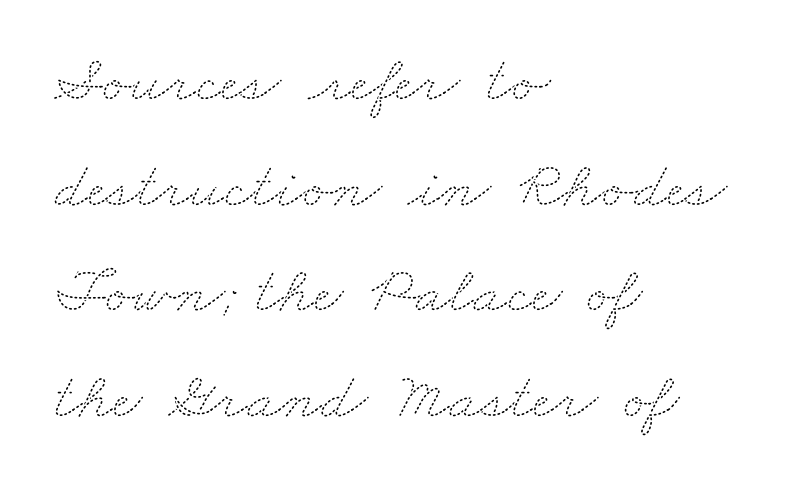
Is this a fixed-width face? No — the glyphs have proportional, varying widths. This block has exactly the height ordinary leading produces. Glyph-to-glyph distance matches everyday printed text. If you drew a ruler down the left edge, every line would touch it.
